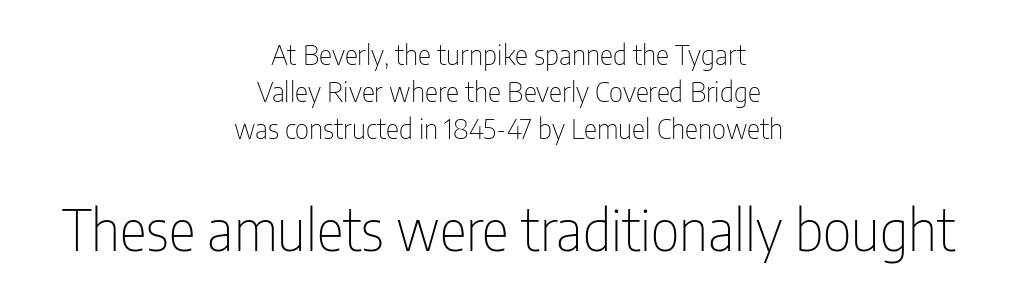
{"serif": "no", "italic": "no", "bold": "no", "weight": "thin", "width": "condensed", "stroke_contrast": "low", "x_height": "medium", "monospaced": "no", "underline": "no", "align": "center", "line_spacing": "normal", "line_spacing_ratio": 1.32, "letter_spacing": "normal", "letter_spacing_em": 0.0, "larger_block": "second", "size_ratio": 2.04, "glyph_px": 57}
